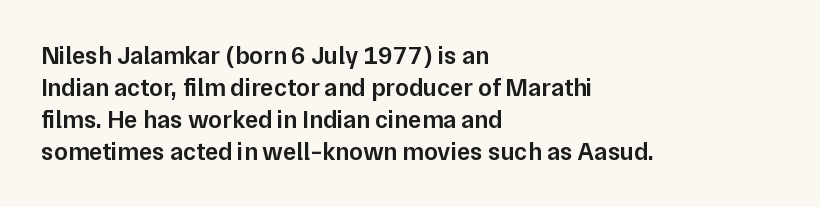
{"italic": "no", "bold": "semi", "underline": "no", "align": "left", "line_spacing": "normal", "line_spacing_ratio": 1.28, "letter_spacing": "normal", "letter_spacing_em": 0.0, "glyph_px": 25}
